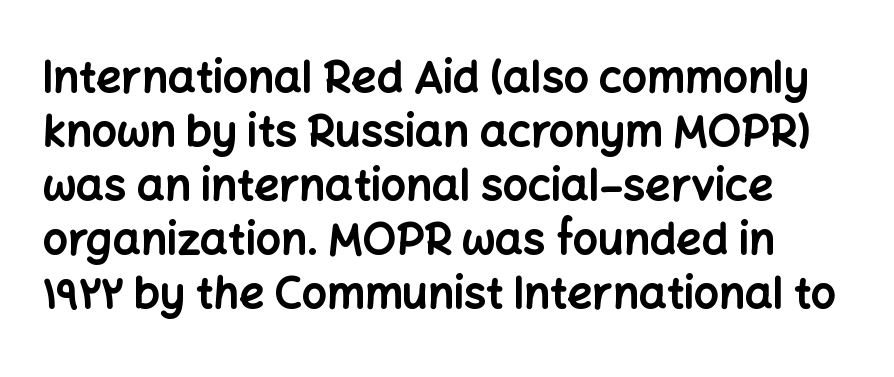
The letters advance in unequal steps, a hallmark of proportional type. Rendered with straight, roman letterforms. I'd call this a sans setting — the letters go barefoot. The sample has been set heavy, in full bold. The line texture is even and compact thanks to regular tracking. The zone under the glyphs is completely vacant.
